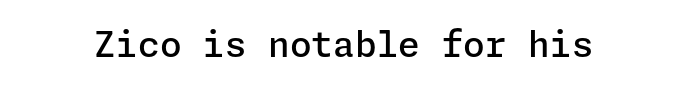
Beneath every word, the page is bare. Glyph-to-glyph distance matches everyday printed text. Is there any slant? The stems are plumb. Set as a demibold, roughly 600 on the weight scale.
